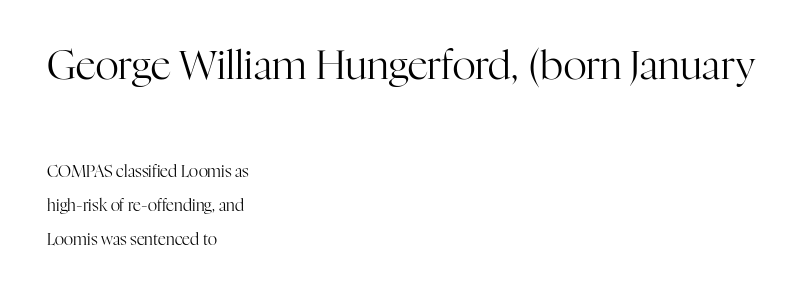
Q: Is the text bold? A: No.
Q: Is the text italic (slanted)? A: No, it is upright.
Q: Is the typeface a serif or a sans-serif typeface? A: Serif.
Q: Is the text underlined? A: No.
Q: How is the paragraph aligned? A: Left-aligned.
Q: Is the spacing between letters normal or unusually wide? A: Normal.
Q: Is the spacing between lines tight, normal or loose? A: Loose.
Q: Which block of text is set in a larger size, the first (top) or the second (bottom)? A: The first (top) one.
Q: Width (condensed, normal, or wide)? A: Normal.
Q: Stroke contrast? A: High.
Q: x-height? A: Medium.
Q: Monospaced? A: No.
